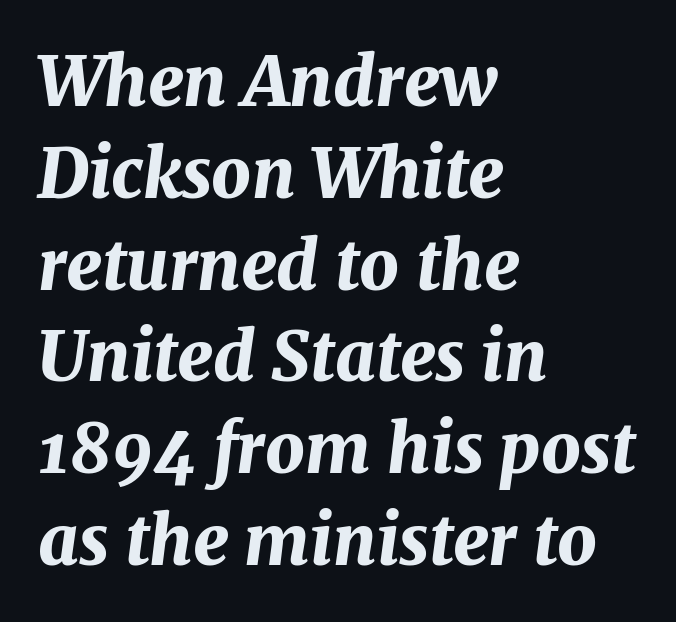
{"italic": "yes", "lean": "right", "slant_degrees": 7, "bold": "yes", "weight": "bold", "width": "normal", "stroke_contrast": "medium", "x_height": "medium", "monospaced": "no", "underline": "no", "align": "left", "line_spacing": "normal", "line_spacing_ratio": 1.33, "letter_spacing": "normal", "letter_spacing_em": 0.0, "glyph_px": 69}
